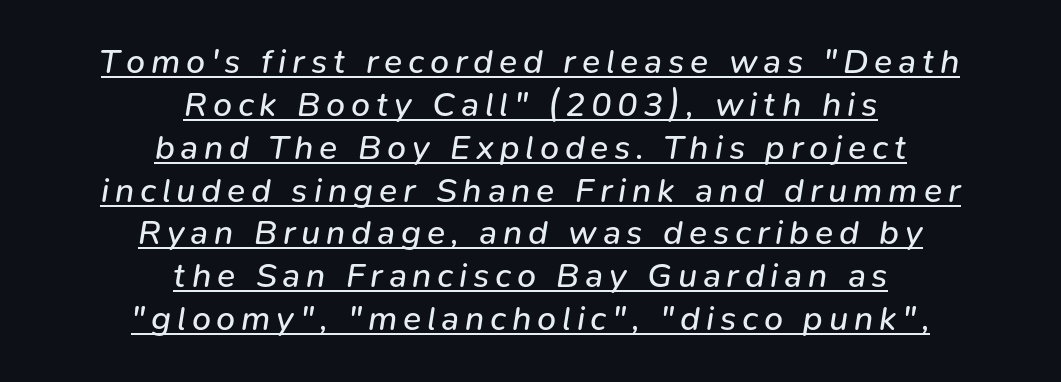
{"italic": "yes", "lean": "right", "slant_degrees": 9, "bold": "no", "weight": "regular", "width": "normal", "stroke_contrast": "low", "x_height": "medium", "monospaced": "no", "underline": "yes", "align": "center", "line_spacing": "normal", "line_spacing_ratio": 1.26, "glyph_px": 34}
